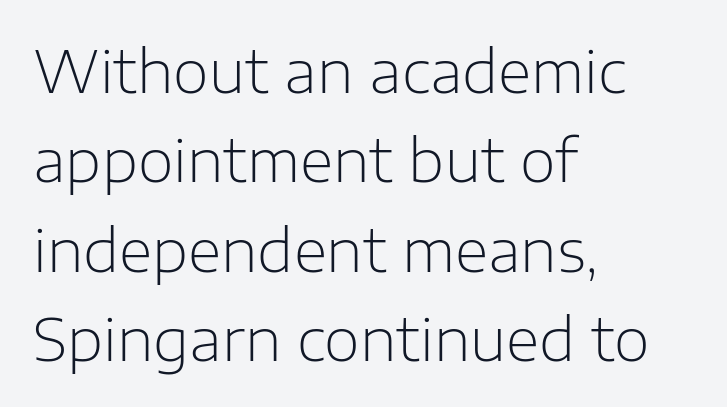
Stroke mass is kept to a normal reading level or below. The space beneath each line is pristine and unruled. Posture: vertical. Here the glyphs are tracked normally, forming tight word shapes. A student would call this left alignment; a typographer would say flush left, rag right.
